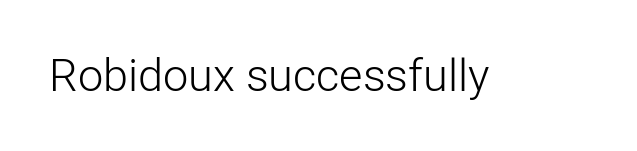
The text was rendered using a sans face with plain stroke endings. Tracking value appears to be zero — textbook default spacing. The cut favours lightness, reaching ordinary text weight at its darkest. This is the regular roman posture of the typeface. Spacing verdict: proportional, widths tailored to each character.
